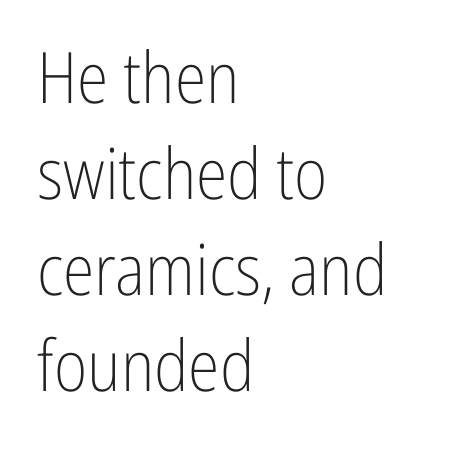
{"serif": "no", "italic": "no", "bold": "no", "weight": "light", "width": "condensed", "stroke_contrast": "low", "x_height": "medium", "monospaced": "no", "underline": "no", "align": "left", "line_spacing": "normal", "line_spacing_ratio": 1.35, "letter_spacing": "normal", "letter_spacing_em": 0.0, "glyph_px": 71}
